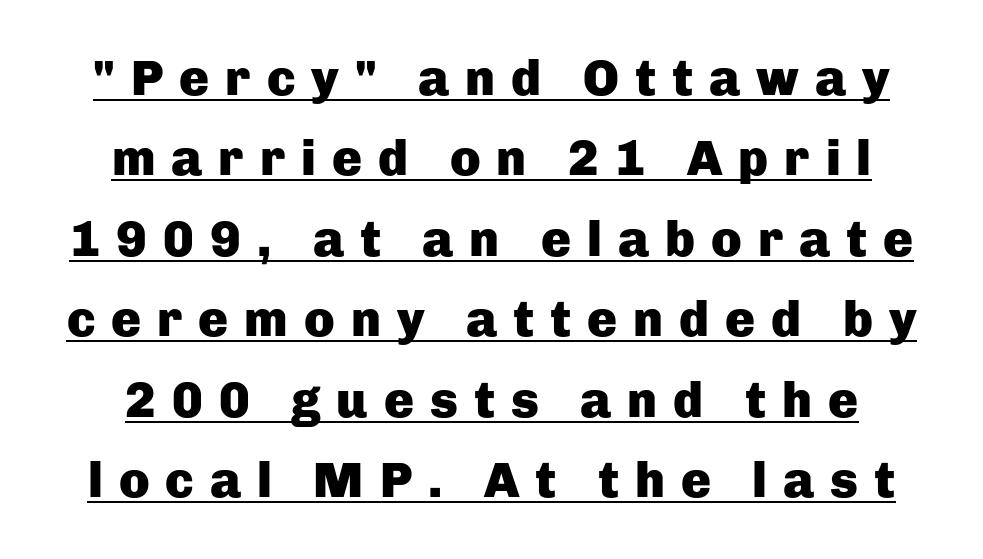
Posture: vertical. I'd call this a sans setting — the letters go barefoot. The rendering uses the underline text-decoration. Look at the tracking — it's clearly loosened, letters drifting apart.
